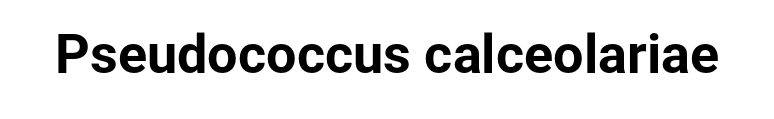
Q: Is the text bold? A: Yes.
Q: Is the text italic (slanted)? A: No, it is upright.
Q: Is the typeface a serif or a sans-serif typeface? A: Sans-serif.
Q: Is the text underlined? A: No.
Q: Is the spacing between letters normal or unusually wide? A: Normal.
Q: Width (condensed, normal, or wide)? A: Normal.
Q: Stroke contrast? A: Low.
Q: x-height? A: Medium.
Q: Monospaced? A: No.
